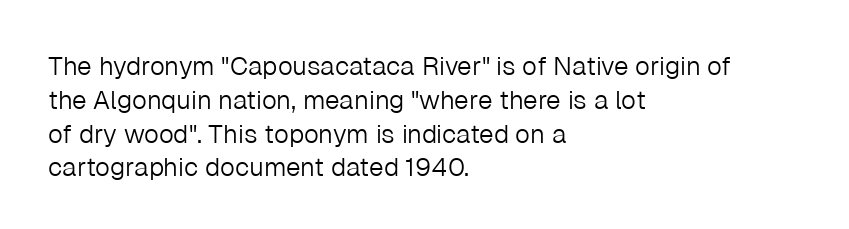
{"italic": "no", "bold": "no", "underline": "no", "align": "left", "line_spacing": "normal", "line_spacing_ratio": 1.3, "letter_spacing": "normal", "letter_spacing_em": 0.0, "glyph_px": 26}
